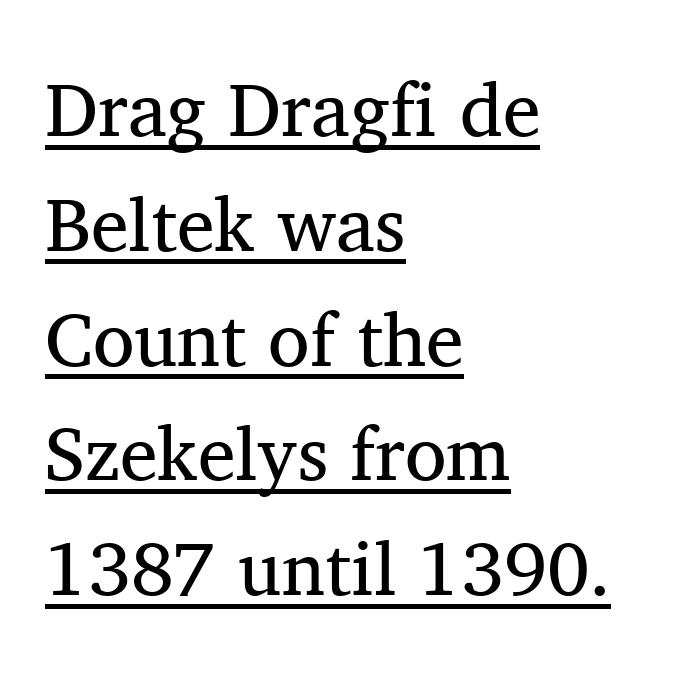
This block has exactly the height ordinary leading produces. Note the varied advance widths — an 'i' is clearly narrower than an 'm'. Every word sits above its own underline. Check where the strokes stop: tiny serifs finish them off.
